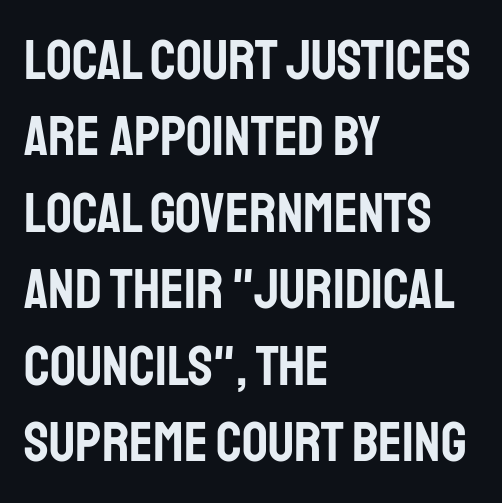
Q: Is the text italic (slanted)? A: No, it is upright.
Q: Is the typeface a serif or a sans-serif typeface? A: Sans-serif.
Q: Is the text underlined? A: No.
Q: How is the paragraph aligned? A: Left-aligned.
Q: Is the spacing between letters normal or unusually wide? A: Normal.
Q: Is the spacing between lines tight, normal or loose? A: Normal.
Q: Width (condensed, normal, or wide)? A: Condensed.
Q: Stroke contrast? A: Low.
Q: x-height? A: Large.
Q: Monospaced? A: No.
